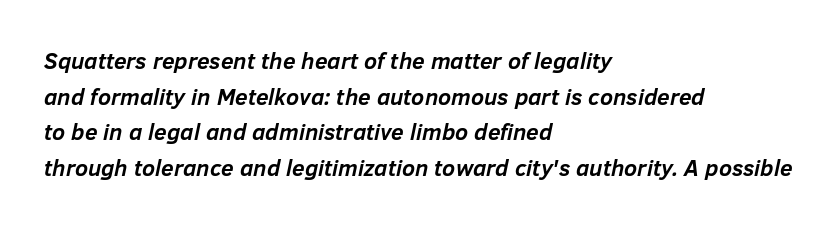
The image shows 23 px bold type, italic (leaning right); set left-aligned, normal line spacing (1.55x), normal letter spacing, not underlined.
